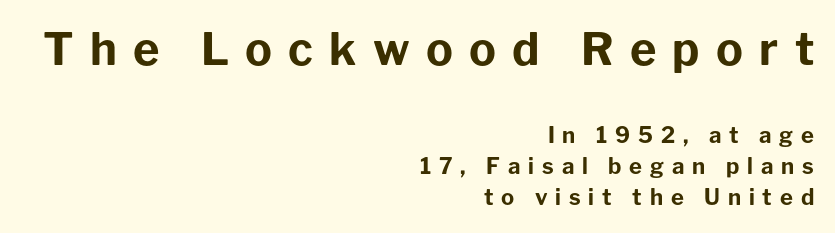
The image shows 45 px bold sans-serif type, upright; set right-aligned, normal line spacing (1.42x), unusually wide letter spacing (+0.36 em), not underlined; the first (top) block is 2.05x larger; low stroke contrast and a medium x-height.
